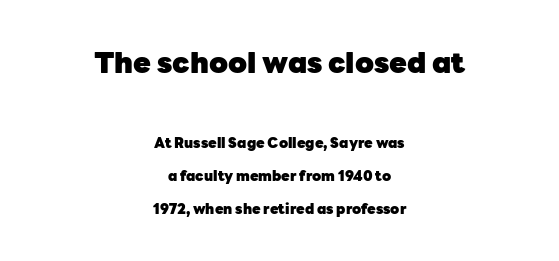
The image shows 29 px heavy sans-serif type, upright; set centered, loose line spacing (2.37x), normal letter spacing, not underlined; the first (top) block is 2.07x larger; low stroke contrast and a medium x-height.
